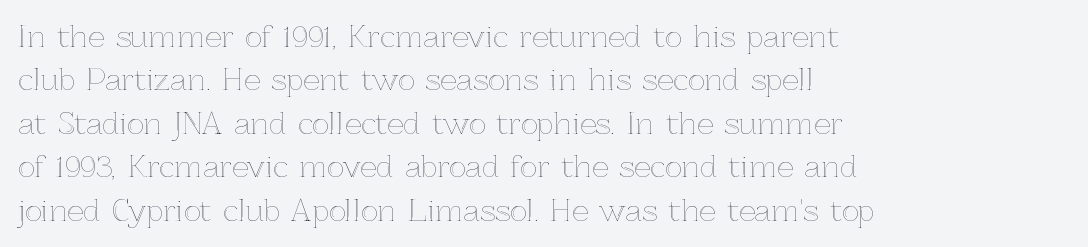
The image shows 29 px text type, upright; set left-aligned, normal line spacing (1.5x), normal letter spacing, not underlined; a medium x-height.
